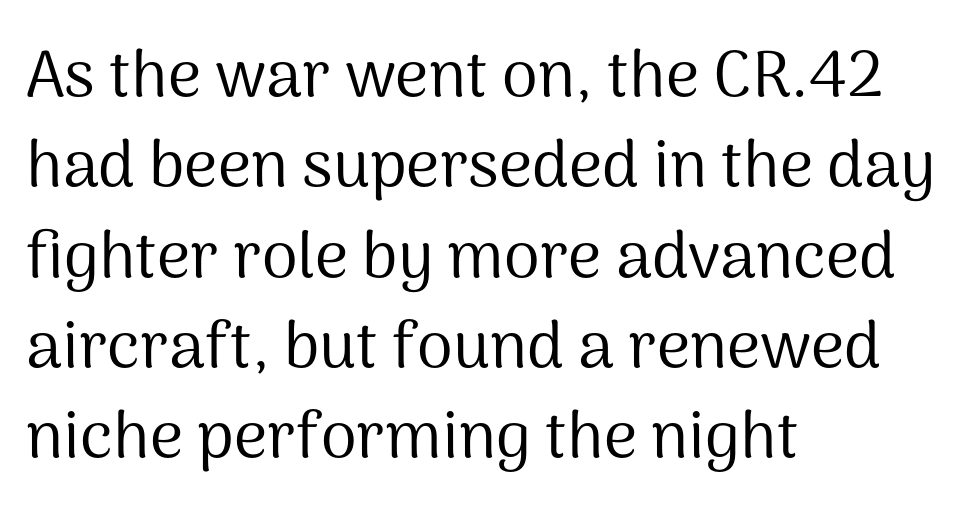
Q: Is the text bold? A: No.
Q: Is the text italic (slanted)? A: No, it is upright.
Q: Is the typeface a serif or a sans-serif typeface? A: Sans-serif.
Q: Is the text underlined? A: No.
Q: How is the paragraph aligned? A: Left-aligned.
Q: Is the spacing between letters normal or unusually wide? A: Normal.
Q: Is the spacing between lines tight, normal or loose? A: Normal.
Q: Width (condensed, normal, or wide)? A: Normal.
Q: Stroke contrast? A: Medium.
Q: x-height? A: Medium.
Q: Monospaced? A: No.
